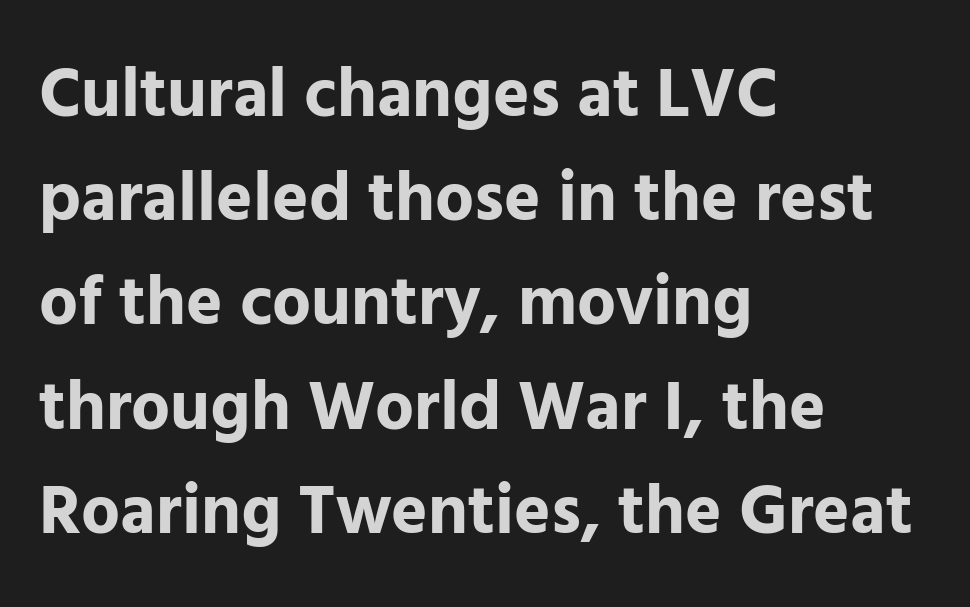
The image shows 69 px bold sans-serif type, upright; set left-aligned, normal line spacing (1.51x), normal letter spacing, not underlined; low stroke contrast and a medium x-height.
